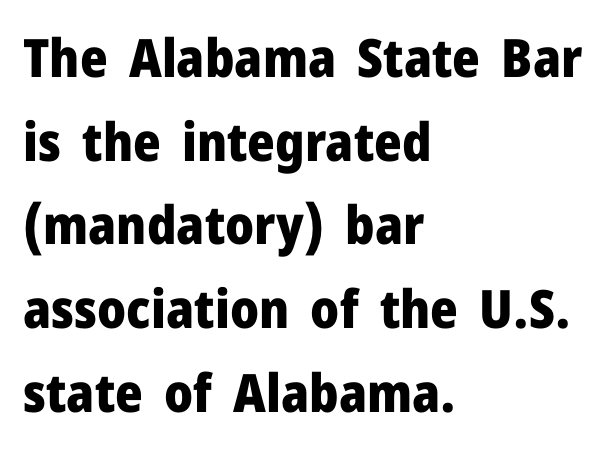
A typesetter would mark this as roman, not italic. Caption: multi-line text, flush left, ragged right. Quick note: underline off. This sample keeps an unexceptional amount of space between lines. The letters advance in unequal steps, a hallmark of proportional type.
